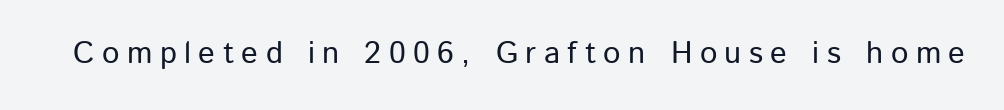
Q: Is the text italic (slanted)? A: No, it is upright.
Q: Is the typeface a serif or a sans-serif typeface? A: Sans-serif.
Q: Is the text underlined? A: No.
Q: Is the spacing between letters normal or unusually wide? A: Unusually wide.
Q: Width (condensed, normal, or wide)? A: Normal.
Q: Stroke contrast? A: Low.
Q: x-height? A: Medium.
Q: Monospaced? A: No.
